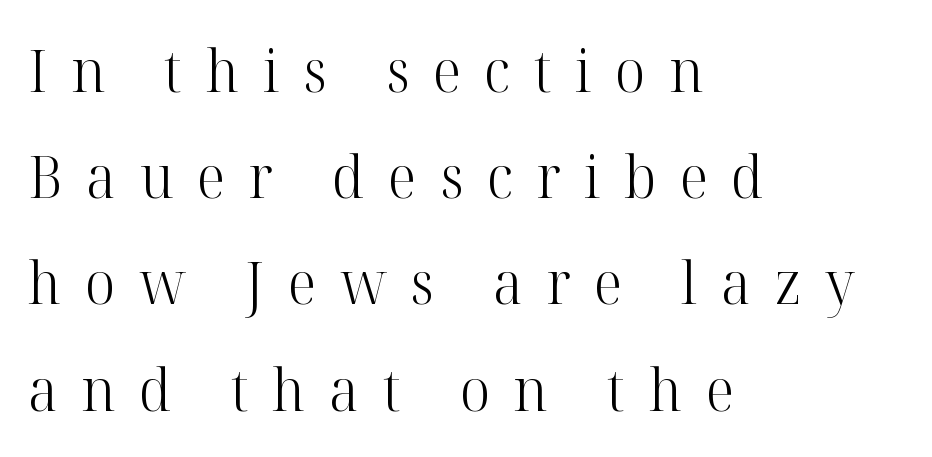
Q: Is the text bold? A: No.
Q: Is the text italic (slanted)? A: No, it is upright.
Q: Is the typeface a serif or a sans-serif typeface? A: Serif.
Q: Is the text underlined? A: No.
Q: How is the paragraph aligned? A: Left-aligned.
Q: Is the spacing between letters normal or unusually wide? A: Unusually wide.
Q: Width (condensed, normal, or wide)? A: Normal.
Q: Stroke contrast? A: High.
Q: x-height? A: Medium.
Q: Monospaced? A: No.
